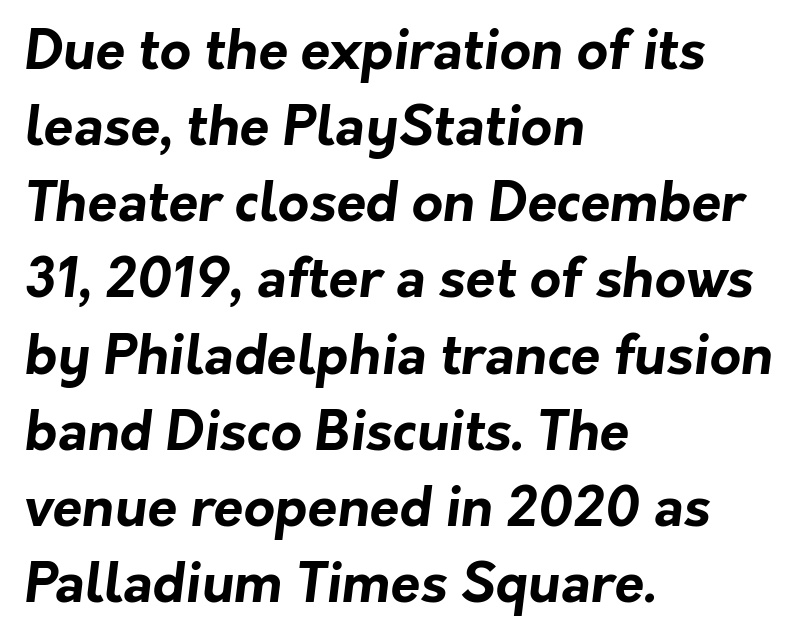
Type without underlining. Heft: maximum for text — a bold. What kind of face is this? One without serifs — a sans. Vertical spacing — default. Casual observation: everything's shoved over to the left. The rendering uses natural spacing where letterforms have individual widths.
